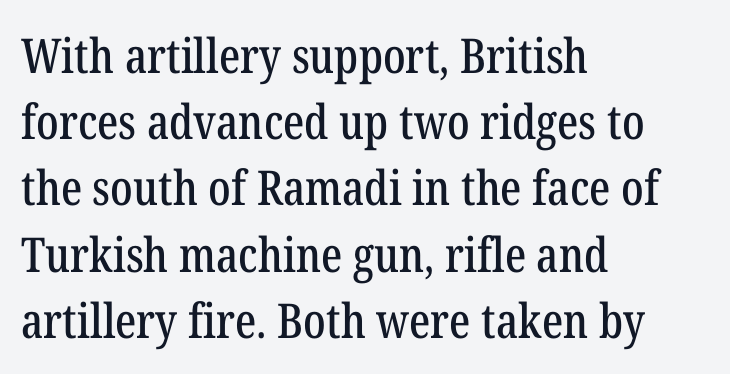
The image shows 48 px condensed serif type, upright; set left-aligned, normal line spacing (1.38x), normal letter spacing, not underlined; low stroke contrast and a medium x-height.
